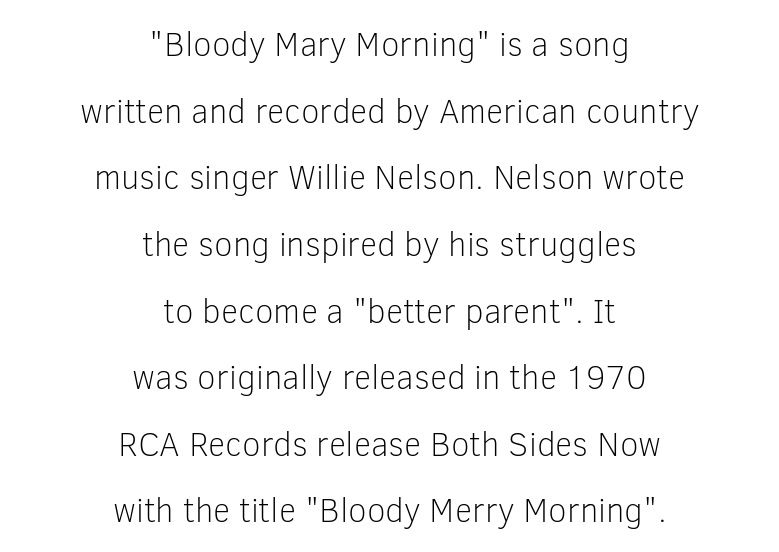
Nothing sits at the stroke ends, so this counts as sans-serif. Line spacing here is loose. The typography opts for an upright posture over an oblique one. The words here are not underlined. The rag falls on both sides of this text block equally.
